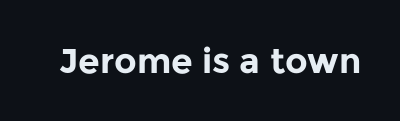
Tall strokes in this sample are plumb rather than angled. Varying glyph widths throughout — classic text-font behaviour. Default kerning and tracking; the words read as compact shapes. Its strokes are broad and dark, the hallmark of bold type. Quick note: underline off.
